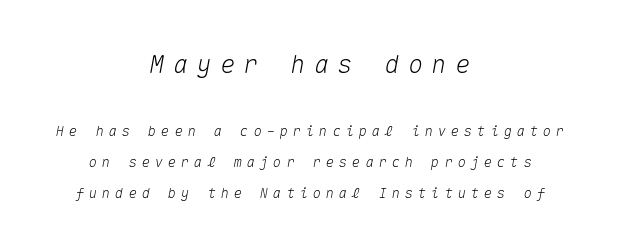
Q: Is the text italic (slanted)? A: Yes, it leans right by about 10 degrees.
Q: Is the text underlined? A: No.
Q: How is the paragraph aligned? A: Centered.
Q: Is the spacing between letters normal or unusually wide? A: Unusually wide.
Q: Is the spacing between lines tight, normal or loose? A: Loose.
Q: Which block of text is set in a larger size, the first (top) or the second (bottom)? A: The first (top) one.
